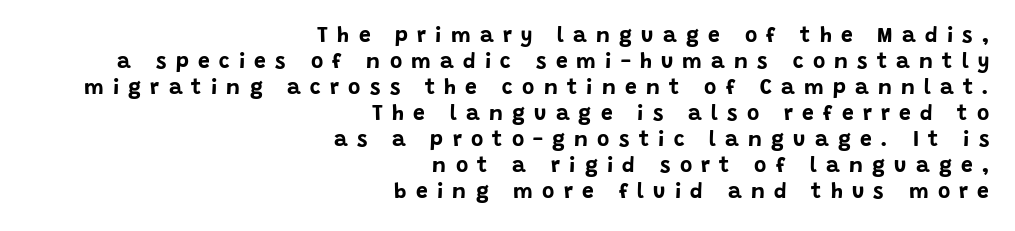
{"italic": "no", "bold": "yes", "underline": "no", "align": "right", "line_spacing_ratio": 1.24, "letter_spacing": "wide", "letter_spacing_em": 0.44, "glyph_px": 21}
